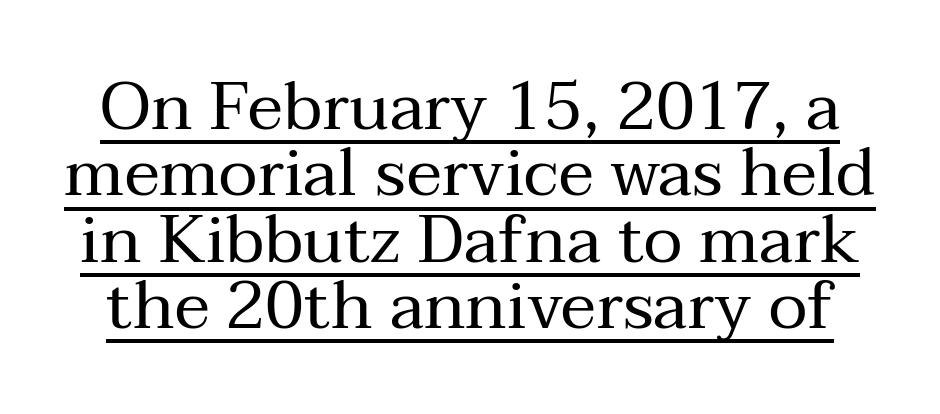
Does the lettering tilt? It doesn't — this is upright. Underlining? Definitely there. Each stroke keeps to a modest, everyday thickness or less. These lines are rendered in a variable-pitch font. Letterform terminals end in serifs throughout the passage. Interline gaps are noticeably narrow in this sample.
